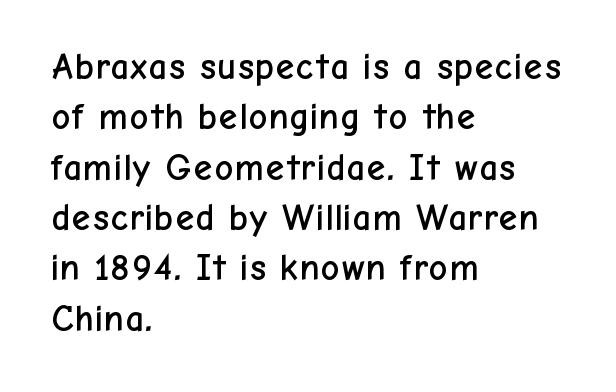
Q: Is the text italic (slanted)? A: No, it is upright.
Q: Is the typeface a serif or a sans-serif typeface? A: Sans-serif.
Q: Is the text underlined? A: No.
Q: How is the paragraph aligned? A: Left-aligned.
Q: Is the spacing between letters normal or unusually wide? A: Normal.
Q: Is the spacing between lines tight, normal or loose? A: Normal.
Q: Width (condensed, normal, or wide)? A: Normal.
Q: Stroke contrast? A: Low.
Q: x-height? A: Medium.
Q: Monospaced? A: No.
